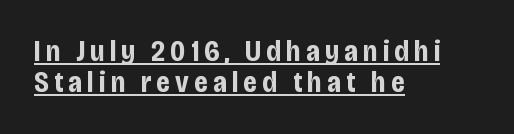
Q: Is the text bold? A: Yes.
Q: Is the text italic (slanted)? A: No, it is upright.
Q: Is the typeface a serif or a sans-serif typeface? A: Sans-serif.
Q: Is the text underlined? A: Yes.
Q: How is the paragraph aligned? A: Left-aligned.
Q: Is the spacing between lines tight, normal or loose? A: Tight.
Q: Width (condensed, normal, or wide)? A: Condensed.
Q: Stroke contrast? A: Low.
Q: x-height? A: Large.
Q: Monospaced? A: No.
